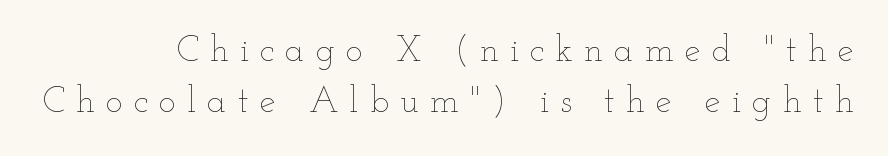
{"italic": "no", "bold": "no", "weight": "thin", "width": "wide", "stroke_contrast": "low", "x_height": "small", "monospaced": "no", "underline": "no", "align": "right", "line_spacing": "normal", "line_spacing_ratio": 1.43, "letter_spacing": "wide", "letter_spacing_em": 0.31, "glyph_px": 36}
